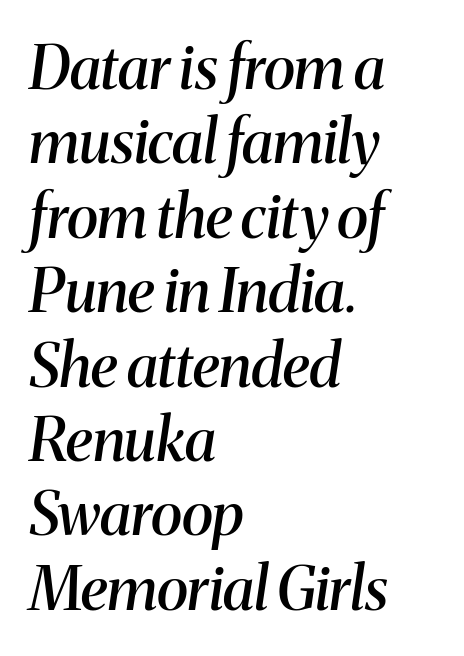
Q: Is the text bold? A: Semi-bold.
Q: Is the text italic (slanted)? A: Yes, it leans right by about 8 degrees.
Q: Is the typeface a serif or a sans-serif typeface? A: Serif.
Q: Is the text underlined? A: No.
Q: How is the paragraph aligned? A: Left-aligned.
Q: Is the spacing between letters normal or unusually wide? A: Normal.
Q: Width (condensed, normal, or wide)? A: Normal.
Q: Stroke contrast? A: Medium.
Q: x-height? A: Medium.
Q: Monospaced? A: No.
